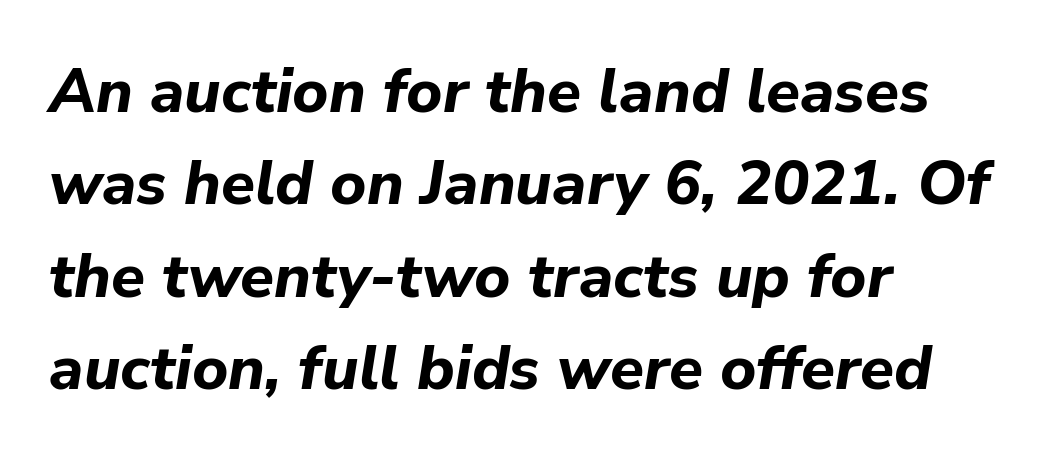
Q: Is the text bold? A: Yes.
Q: Is the text italic (slanted)? A: Yes, it leans right by about 9 degrees.
Q: Is the text underlined? A: No.
Q: How is the paragraph aligned? A: Left-aligned.
Q: Is the spacing between letters normal or unusually wide? A: Normal.
Q: Is the spacing between lines tight, normal or loose? A: Normal.
Q: Width (condensed, normal, or wide)? A: Normal.
Q: Stroke contrast? A: Low.
Q: x-height? A: Medium.
Q: Monospaced? A: No.
